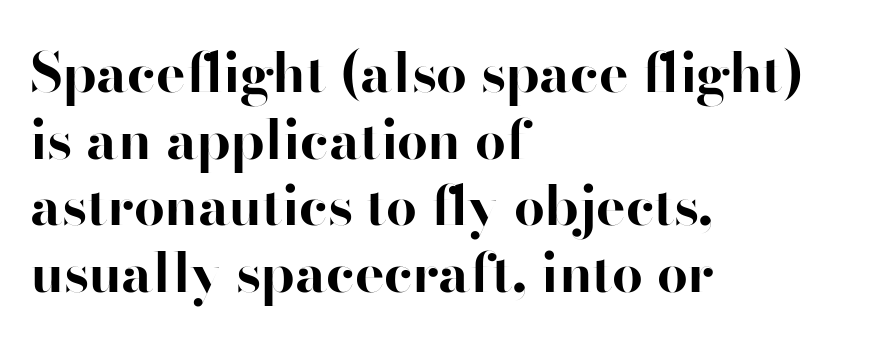
The image shows 55 px bold sans-serif type, upright; set left-aligned, line spacing 1.21x, normal letter spacing, not underlined; high stroke contrast and a small x-height.
